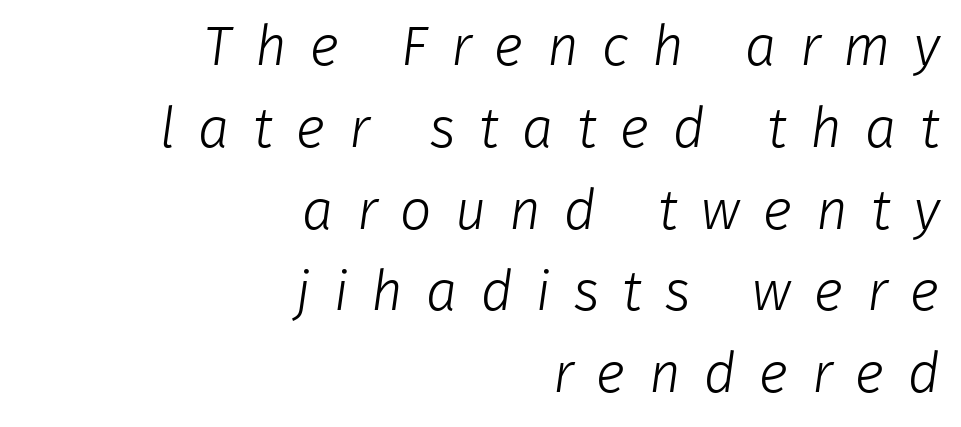
The image shows 56 px light sans-serif type; set right-aligned, normal line spacing (1.46x), unusually wide letter spacing (+0.41 em), not underlined; low stroke contrast and a medium x-height.
